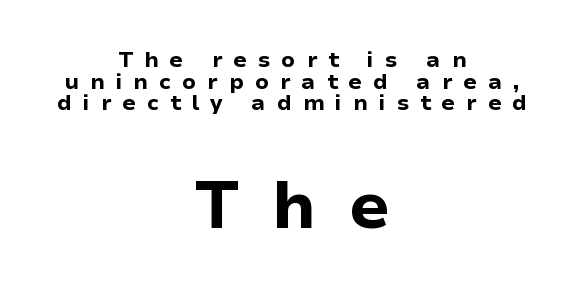
Any mark beneath the type? The region is blank. Both edges are ragged and mirror each other, which tells us the setting is centered. The gaps between neighbouring characters are conspicuously large. Each letter's strokes conclude bluntly, with no projecting serifs.
